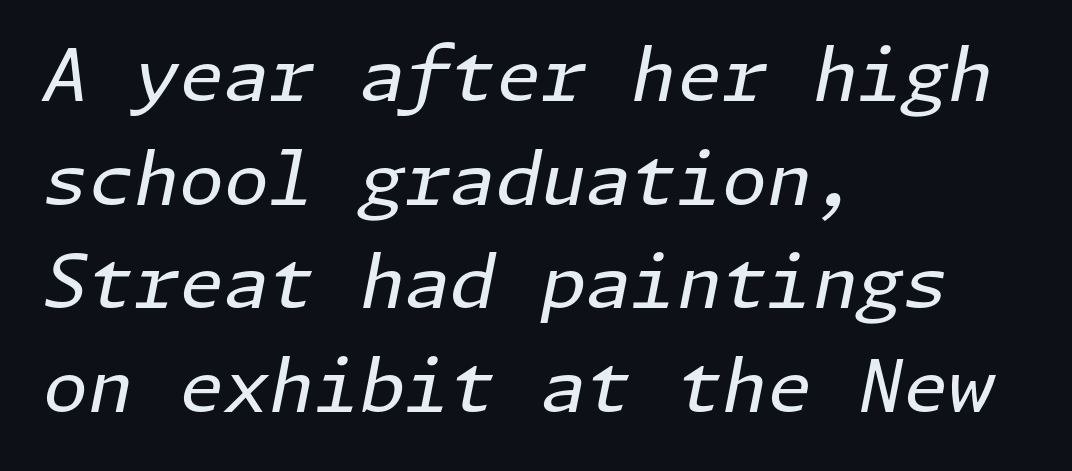
Any mark beneath the type? The region is blank. Regular leading. Emphasis-style slanted type is in use. Caption: standard tracking, unaltered. Counters stay open thanks to moderate or lighter strokes.
